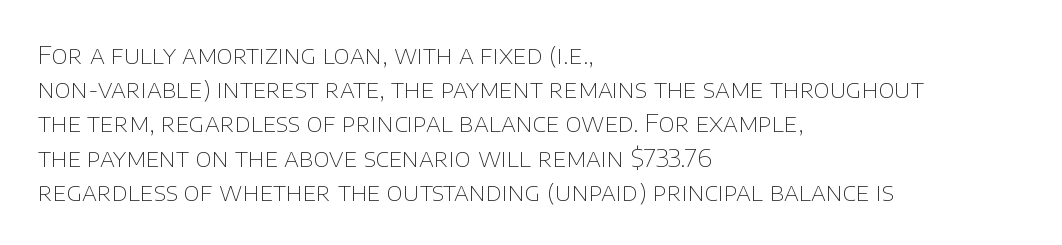
The area under the type is left untouched. A roman cut, with each character standing at attention. Observe the ordinary spacing: letters are neighbours, not strangers. Notice how the passage keeps a crisp vertical edge on the left only.
